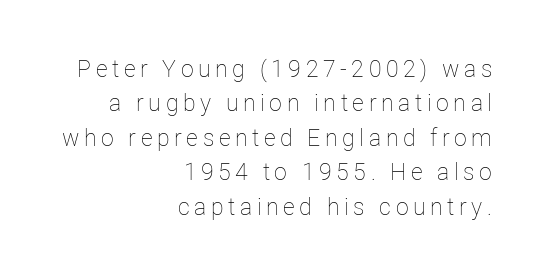
The image shows 23 px text type, upright; set right-aligned, normal line spacing (1.5x), unusually wide letter spacing (+0.2 em), not underlined.
